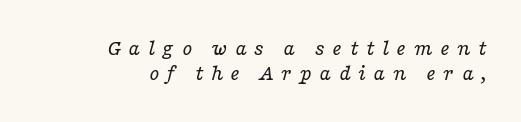
The passage shown has open, widely tracked lettering throughout. All the whitespace from short lines collects on the left. In terms of leading, this rendering errs on the cramped side. The specimen reads as italic at a glance.
